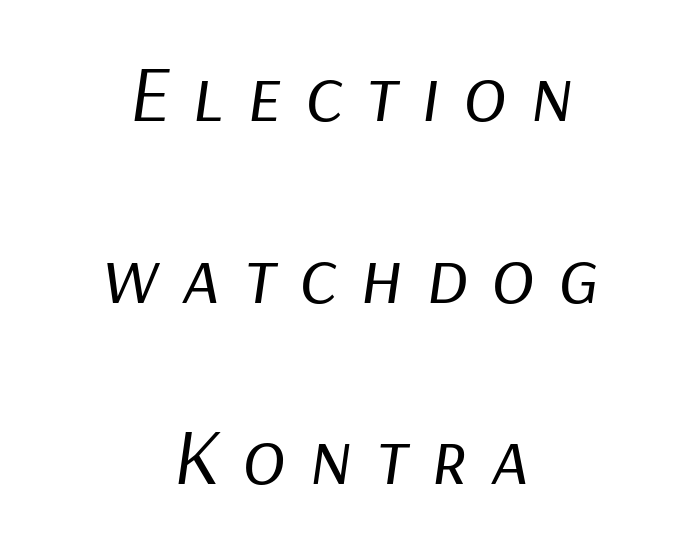
The image shows 80 px regular-weight type, italic (leaning right); set centered, loose line spacing (2.27x), unusually wide letter spacing (+0.29 em), not underlined; low stroke contrast and a medium x-height.
